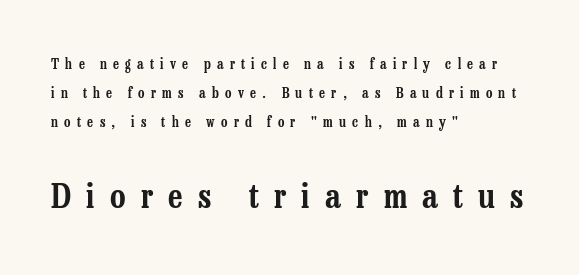
Short and long lines alike share a common starting point at left. Each letter's strokes conclude with small projecting serifs. Regarding leading, the lines here are spaced well apart. Observe the wide spacing: letters keep a clear distance from each other.
